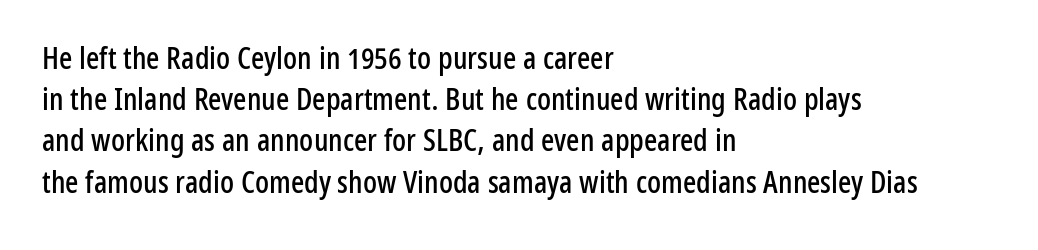
{"serif": "no", "italic": "no", "width": "condensed", "stroke_contrast": "low", "x_height": "medium", "monospaced": "no", "underline": "no", "align": "left", "line_spacing": "normal", "line_spacing_ratio": 1.33, "letter_spacing": "normal", "letter_spacing_em": 0.0, "glyph_px": 31}
